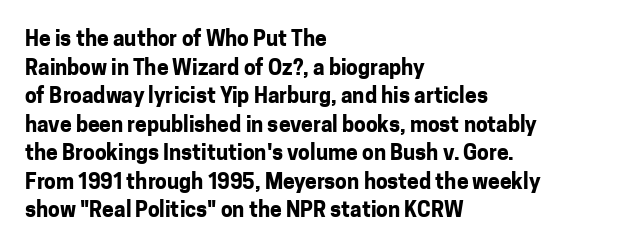
Q: Is the text bold? A: Yes.
Q: Is the text italic (slanted)? A: No, it is upright.
Q: Is the text underlined? A: No.
Q: How is the paragraph aligned? A: Left-aligned.
Q: Is the spacing between letters normal or unusually wide? A: Normal.
Q: Is the spacing between lines tight, normal or loose? A: Normal.
